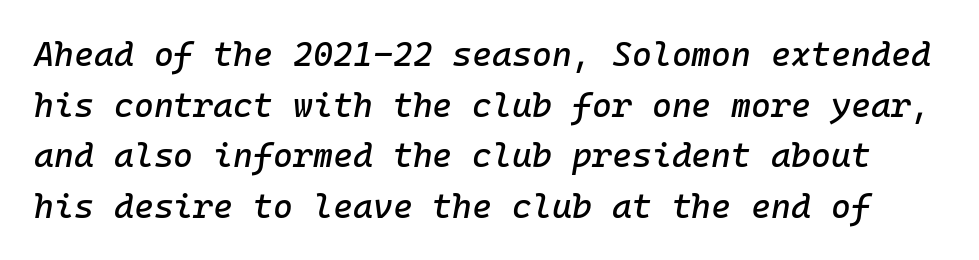
{"italic": "yes", "lean": "right", "slant_degrees": 10, "width": "normal", "stroke_contrast": "low", "x_height": "medium", "monospaced": "yes", "underline": "no", "line_spacing": "normal", "line_spacing_ratio": 1.49, "letter_spacing": "normal", "letter_spacing_em": 0.0, "glyph_px": 34}
